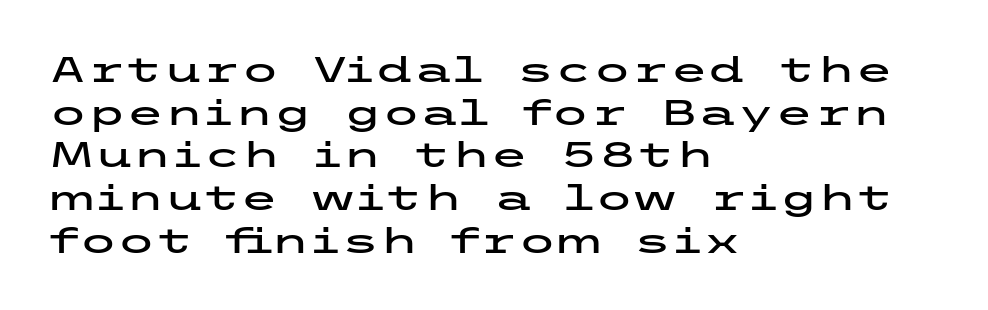
The image shows 35 px wide sans-serif type, upright; set left-aligned, line spacing 1.22x, normal letter spacing, not underlined; low stroke contrast and a medium x-height.
